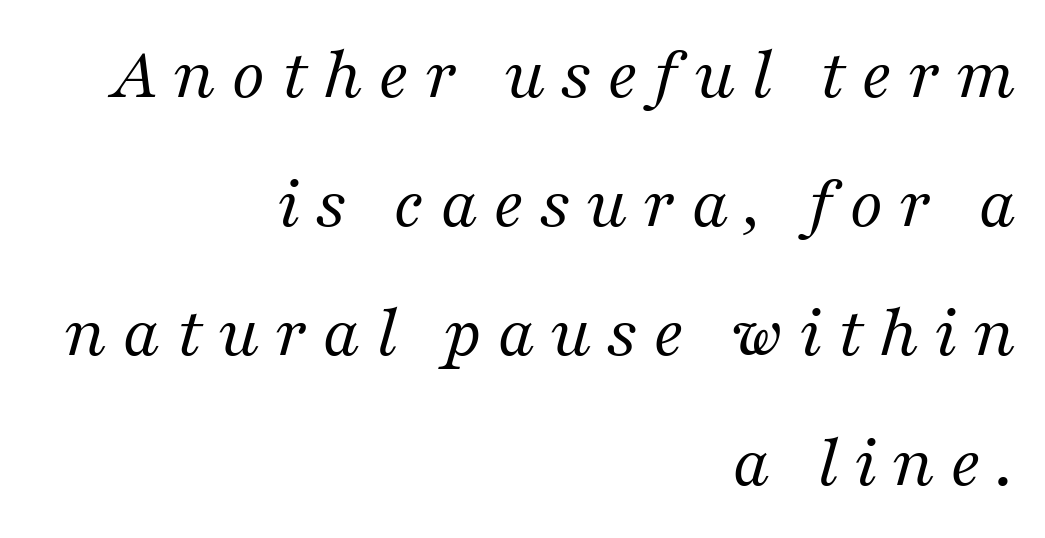
The image shows 76 px regular-weight serif type, italic (leaning right); set right-aligned, normal line spacing (1.7x), unusually wide letter spacing (+0.2 em), not underlined; medium stroke contrast and a medium x-height.
